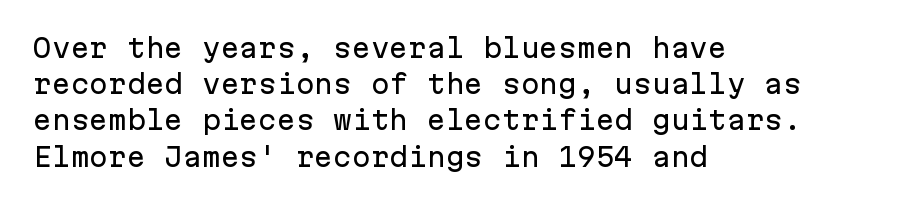
The image shows 25 px text type, upright; set left-aligned, normal line spacing (1.45x), normal letter spacing, not underlined.
